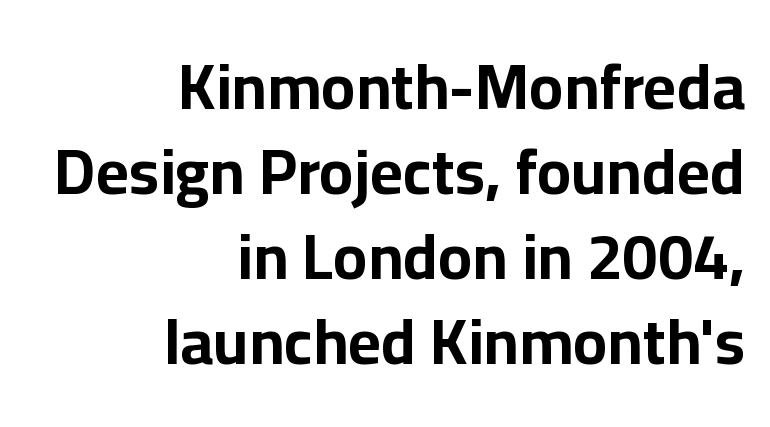
The image shows 64 px bold sans-serif type, upright; set right-aligned, normal line spacing (1.33x), normal letter spacing, not underlined; low stroke contrast and a medium x-height.
